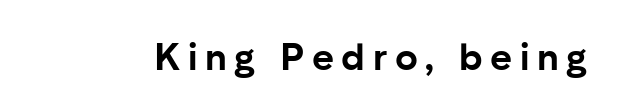
The image shows 38 px bold sans-serif type, upright; set unusually wide letter spacing (+0.2 em), not underlined; low stroke contrast and a medium x-height.
